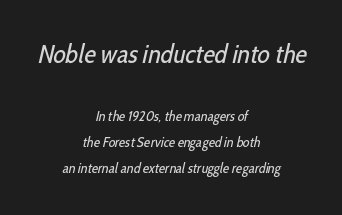
Q: Is the text bold? A: No.
Q: Is the text underlined? A: No.
Q: How is the paragraph aligned? A: Centered.
Q: Is the spacing between letters normal or unusually wide? A: Normal.
Q: Which block of text is set in a larger size, the first (top) or the second (bottom)? A: The first (top) one.
